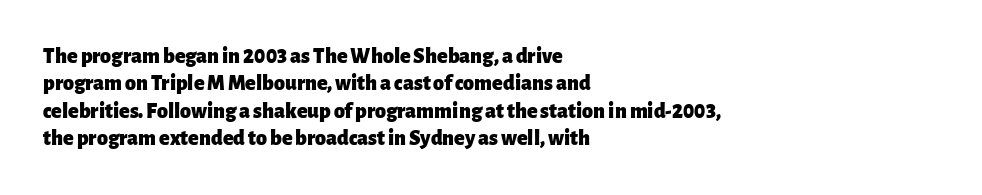
Chunky letters — that's bold for sure. Caption: standard tracking, unaltered. Descenders are the only things crossing below the line. Typeset ragged right — the left edge is the straight one. The letters stand upright; this is a roman face.
